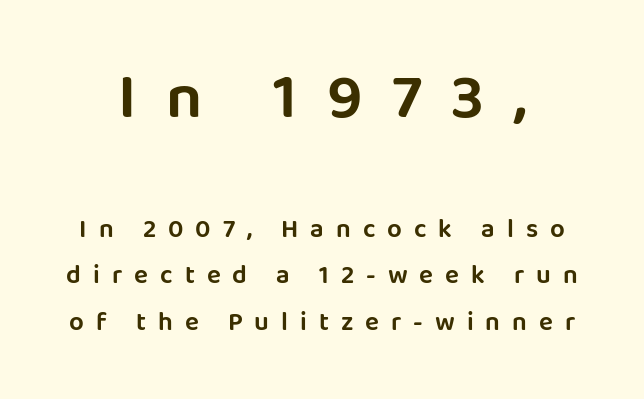
Q: Is the text italic (slanted)? A: No, it is upright.
Q: Is the typeface a serif or a sans-serif typeface? A: Sans-serif.
Q: Is the text underlined? A: No.
Q: Is the spacing between letters normal or unusually wide? A: Unusually wide.
Q: Which block of text is set in a larger size, the first (top) or the second (bottom)? A: The first (top) one.
Q: Width (condensed, normal, or wide)? A: Normal.
Q: Stroke contrast? A: Low.
Q: x-height? A: Large.
Q: Monospaced? A: No.
